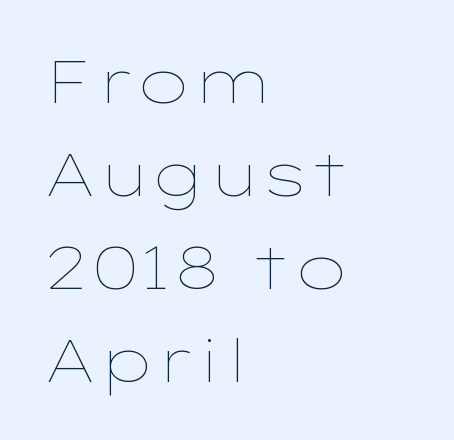
The weight tops out at a normal text grade. The passage shown has conventional tracking throughout. In terms of posture, this sample is upright. Think of a printed novel: that variable character pitch is what you see here. These lines sit exactly where default settings would place them.
